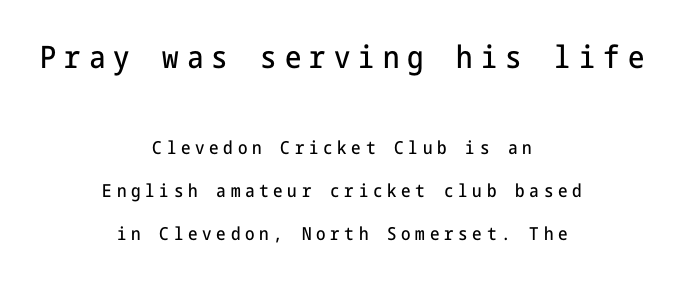
The image shows 31 px condensed sans-serif type, upright; set centered, loose line spacing (2.41x), unusually wide letter spacing (+0.26 em), not underlined; the first (top) block is 1.72x larger; low stroke contrast and a medium x-height.
